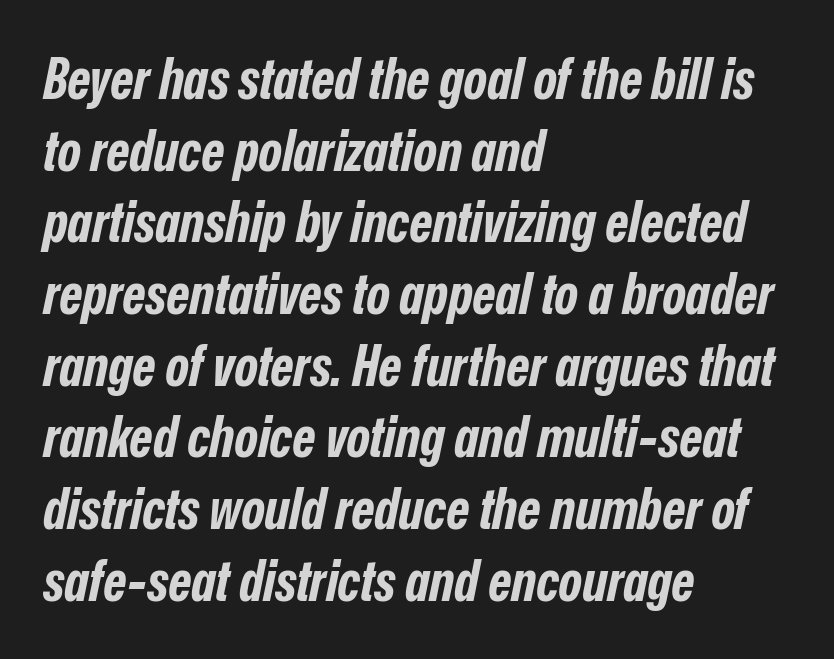
The image shows 56 px bold, condensed type, italic (leaning right); set left-aligned, normal line spacing (1.28x), normal letter spacing, not underlined; low stroke contrast and a medium x-height.
